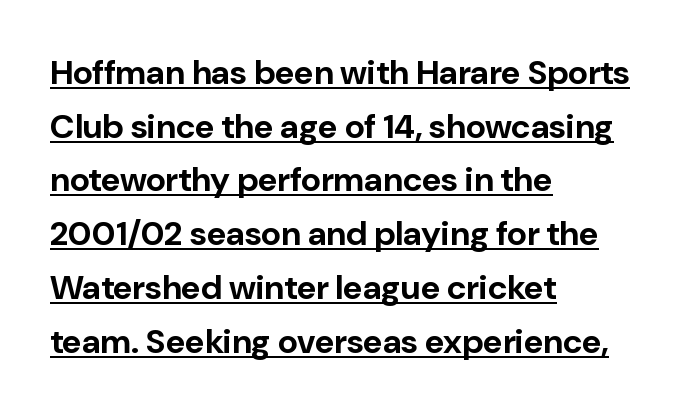
Posture: vertical. Looks like regular typesetting: each glyph gets only the width it needs. Plenty of ink on the page — the face is bold. Observe the ordinary spacing: letters are neighbours, not strangers.
